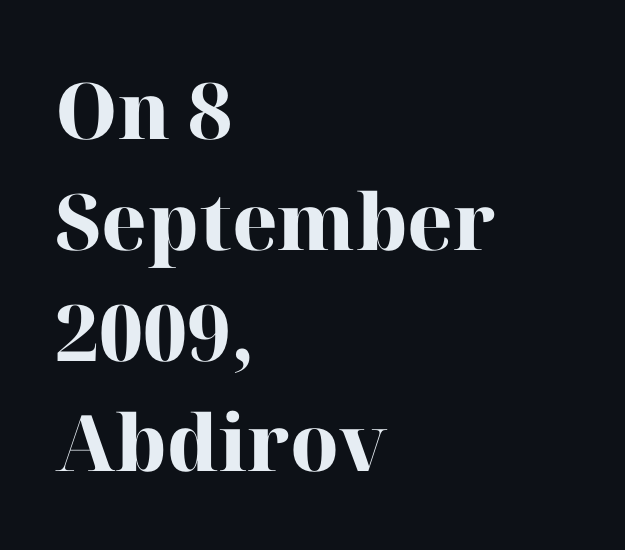
The image shows 78 px heavy serif type, upright; set left-aligned, normal line spacing (1.42x), normal letter spacing, not underlined; high stroke contrast and a medium x-height.
